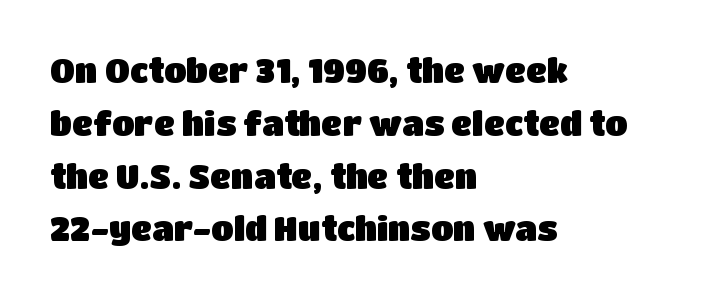
The image shows 33 px sans-serif type, upright; set left-aligned, normal line spacing (1.6x), normal letter spacing, not underlined; low stroke contrast and a large x-height.
